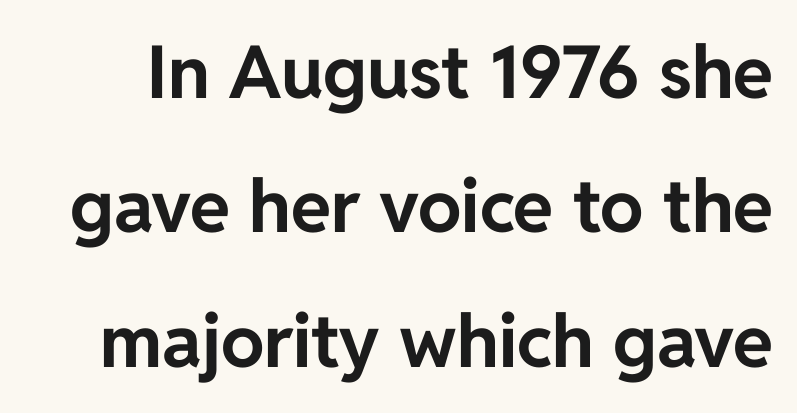
{"serif": "no", "italic": "no", "bold": "yes", "weight": "bold", "width": "normal", "stroke_contrast": "low", "x_height": "medium", "monospaced": "no", "underline": "no", "line_spacing_ratio": 1.84, "letter_spacing": "normal", "letter_spacing_em": 0.0, "glyph_px": 73}
